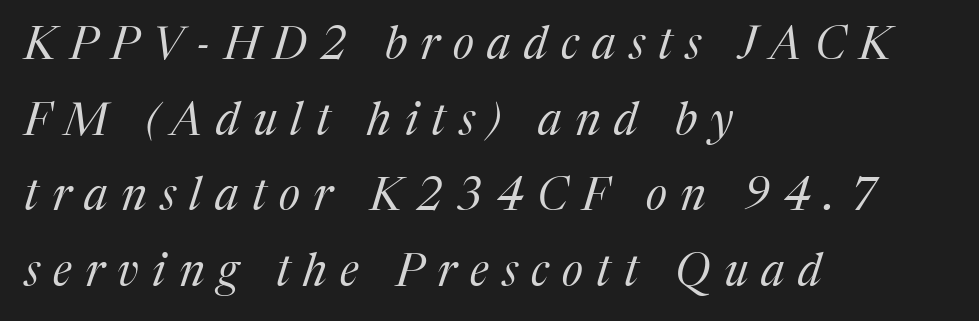
The image shows 45 px regular-weight serif type, italic (leaning right); set left-aligned, normal line spacing (1.68x), unusually wide letter spacing (+0.3 em), not underlined; medium stroke contrast and a medium x-height.
